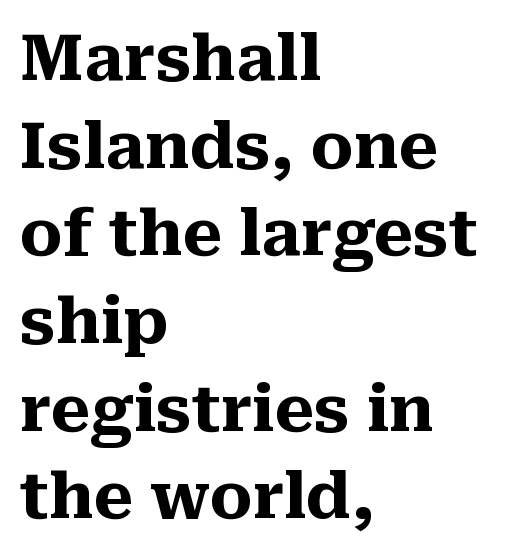
{"serif": "yes", "italic": "no", "bold": "yes", "weight": "heavy", "width": "normal", "stroke_contrast": "medium", "x_height": "medium", "monospaced": "no", "underline": "no", "align": "left", "line_spacing": "normal", "line_spacing_ratio": 1.37, "letter_spacing": "normal", "letter_spacing_em": 0.0, "glyph_px": 64}
